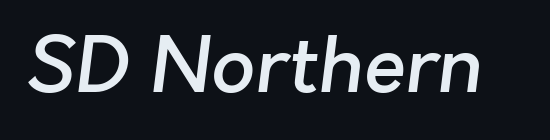
Stroke thickness is moderately raised; the sample reads as semibold. The designer went with a sans here, leaving each stem footless. The rendering uses natural spacing where letterforms have individual widths. The space beneath each line is pristine and unruled. Default kerning and tracking; the words read as compact shapes.
